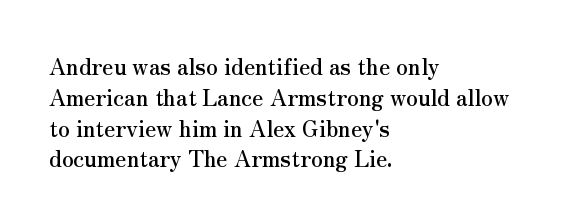
The image shows 22 px text type, upright; set left-aligned, normal line spacing (1.4x), normal letter spacing, not underlined.
